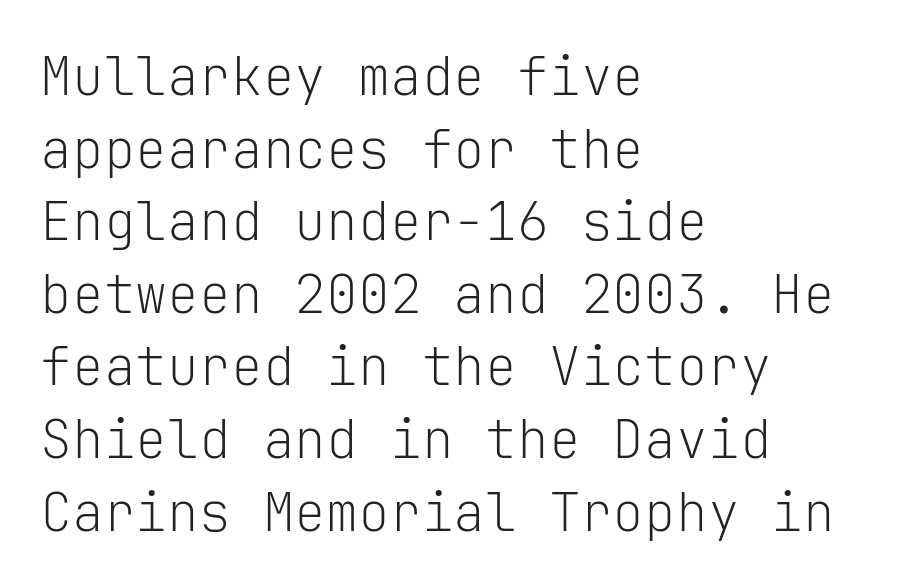
Q: Is the text bold? A: No.
Q: Is the text italic (slanted)? A: No, it is upright.
Q: Is the typeface a serif or a sans-serif typeface? A: Sans-serif.
Q: Is the text underlined? A: No.
Q: How is the paragraph aligned? A: Left-aligned.
Q: Is the spacing between letters normal or unusually wide? A: Normal.
Q: Is the spacing between lines tight, normal or loose? A: Normal.
Q: Width (condensed, normal, or wide)? A: Normal.
Q: Stroke contrast? A: Low.
Q: x-height? A: Medium.
Q: Monospaced? A: Yes.
